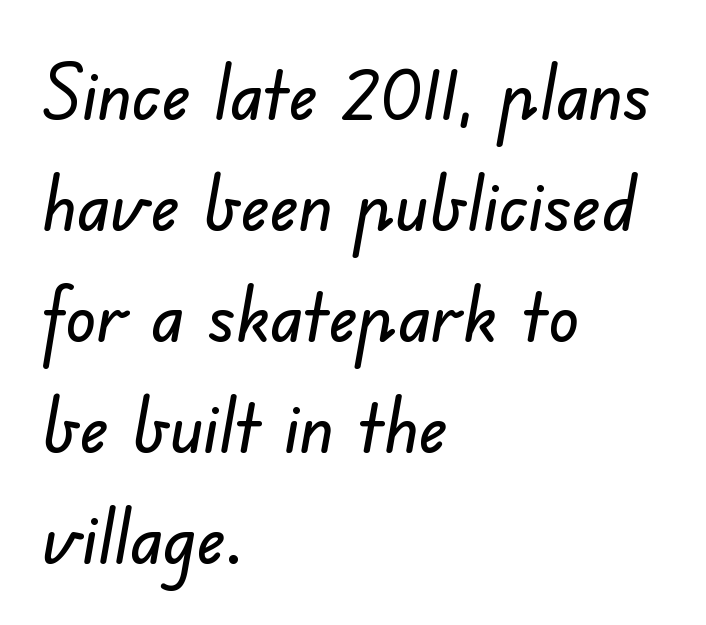
Q: Is the typeface a serif or a sans-serif typeface? A: Sans-serif.
Q: Is the text underlined? A: No.
Q: How is the paragraph aligned? A: Left-aligned.
Q: Is the spacing between letters normal or unusually wide? A: Normal.
Q: Is the spacing between lines tight, normal or loose? A: Normal.
Q: Width (condensed, normal, or wide)? A: Normal.
Q: Stroke contrast? A: Low.
Q: x-height? A: Small.
Q: Monospaced? A: No.
